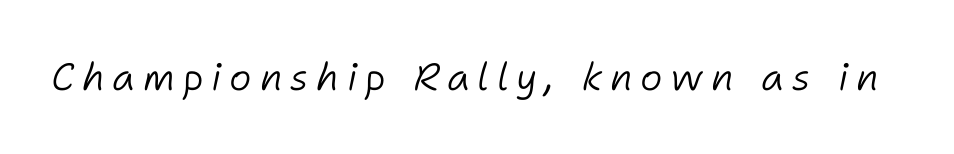
The face used here is rendered with a markedly widened letterfit. The letters are slanted; this is an italic face. Think of a printed novel: that variable character pitch is what you see here. The area under the type is left untouched. Weight class: somewhere from thin through regular.
